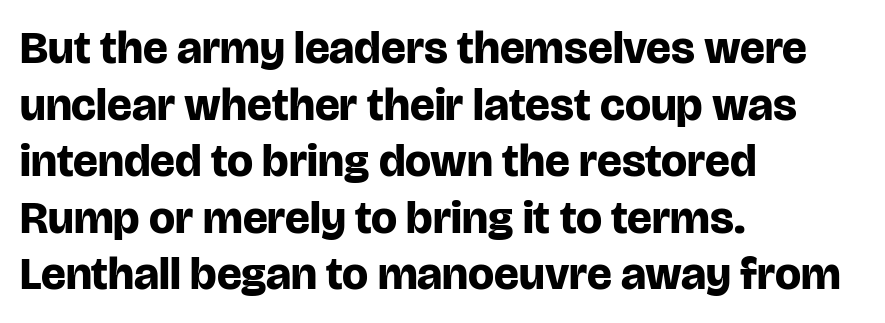
Think of a printed novel: that variable character pitch is what you see here. No italicization has been applied; the sample stays upright. The characters display no serif detailing; their extremities are plain. Every row of glyphs begins at an identical x-position on the left.
